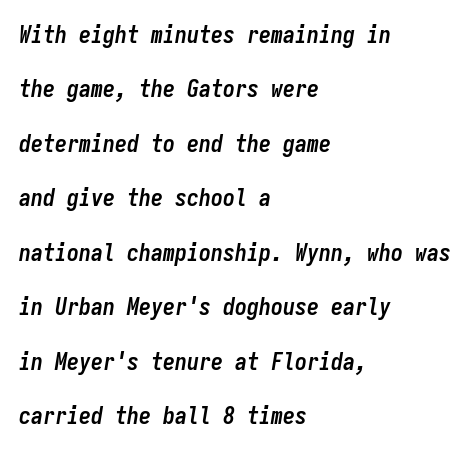
Q: Is the text bold? A: Yes.
Q: Is the text italic (slanted)? A: Yes, it leans right by about 9 degrees.
Q: Is the text underlined? A: No.
Q: How is the paragraph aligned? A: Left-aligned.
Q: Is the spacing between letters normal or unusually wide? A: Normal.
Q: Is the spacing between lines tight, normal or loose? A: Loose.
